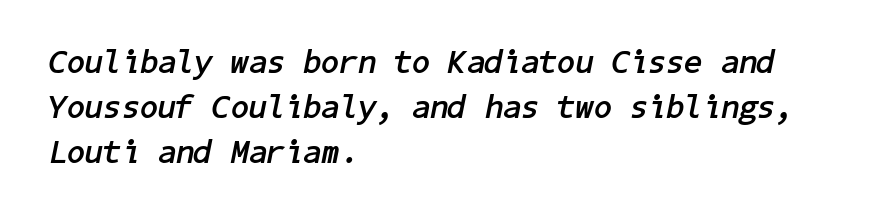
In terms of posture, this sample is oblique. Caption: multi-line text, flush left, ragged right. The strip under each line holds only bare page. Nothing unusual about the tracking: characters are spaced as the font intends. Weight check: bold — yes, fully.
